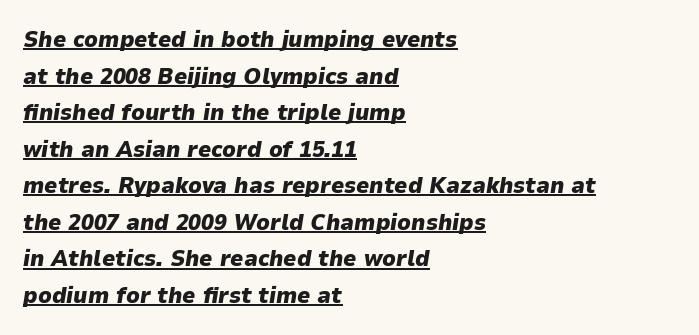
Q: Is the text bold? A: Yes.
Q: Is the text italic (slanted)? A: Yes, it leans right by about 9 degrees.
Q: Is the text underlined? A: Yes.
Q: How is the paragraph aligned? A: Left-aligned.
Q: Is the spacing between letters normal or unusually wide? A: Normal.
Q: Is the spacing between lines tight, normal or loose? A: Normal.
